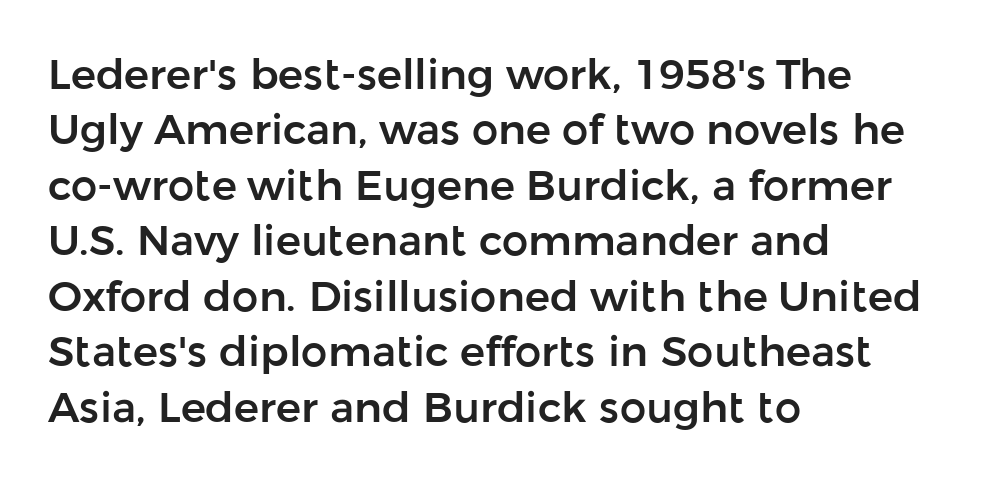
The image shows 42 px sans-serif type, upright; set left-aligned, normal line spacing (1.32x), normal letter spacing, not underlined; low stroke contrast and a medium x-height.
